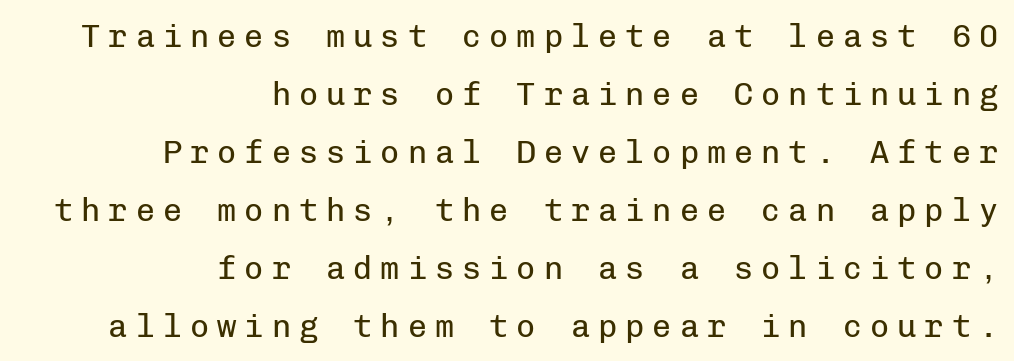
{"serif": "no", "italic": "no", "bold": "no", "weight": "regular", "width": "normal", "stroke_contrast": "low", "x_height": "medium", "monospaced": "yes", "underline": "no", "align": "right", "line_spacing_ratio": 1.81, "letter_spacing": "wide", "letter_spacing_em": 0.25, "glyph_px": 32}
